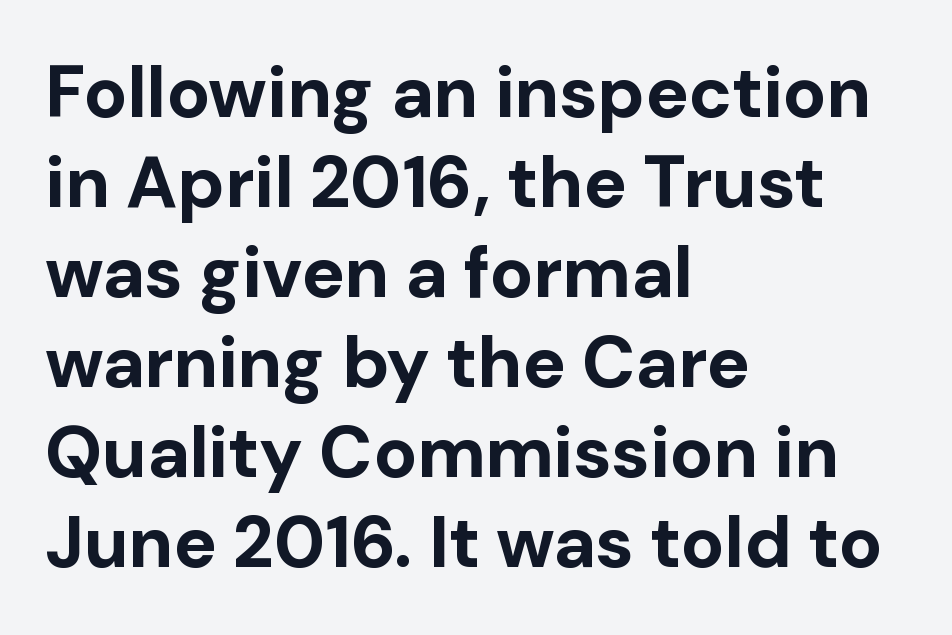
The image shows 72 px bold sans-serif type, upright; set left-aligned, normal line spacing (1.25x), normal letter spacing, not underlined; low stroke contrast and a medium x-height.
